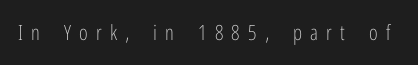
{"italic": "no", "bold": "no", "underline": "no", "letter_spacing": "wide", "letter_spacing_em": 0.39, "glyph_px": 21}
